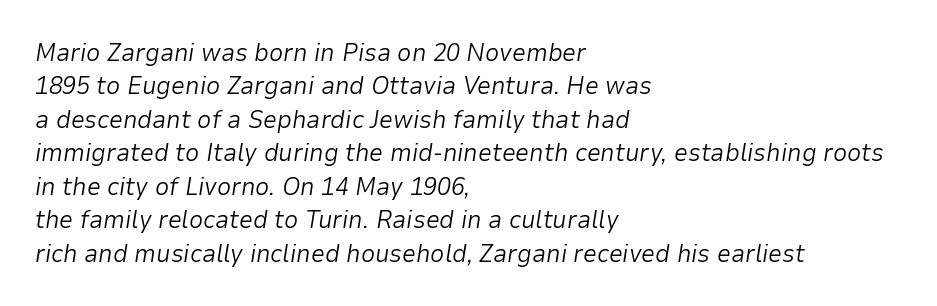
The image shows 25 px text type, italic (leaning right); set left-aligned, normal line spacing (1.34x), normal letter spacing, not underlined.
